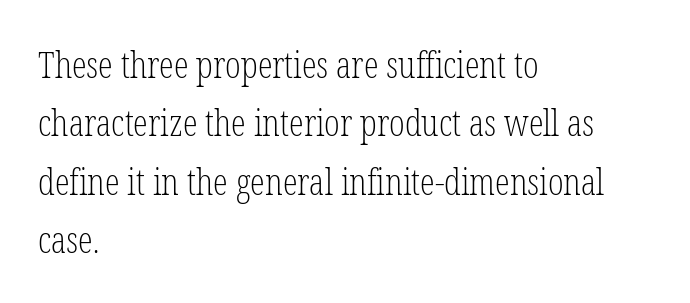
{"serif": "yes", "italic": "no", "bold": "no", "weight": "light", "width": "condensed", "stroke_contrast": "low", "x_height": "medium", "monospaced": "no", "underline": "no", "align": "left", "line_spacing": "normal", "line_spacing_ratio": 1.58, "letter_spacing": "normal", "letter_spacing_em": 0.0, "glyph_px": 37}
